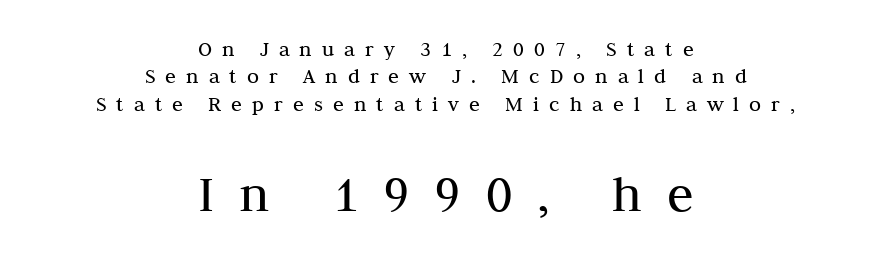
Glyph-to-glyph distance is far greater than everyday printed text. Horizontal alignment here is central, giving a formal, balanced look. Does the lettering tilt? It doesn't — this is upright. The lower block of text is set noticeably larger than the block above it. Serifs: yes, visible at the terminals of the letterforms.
